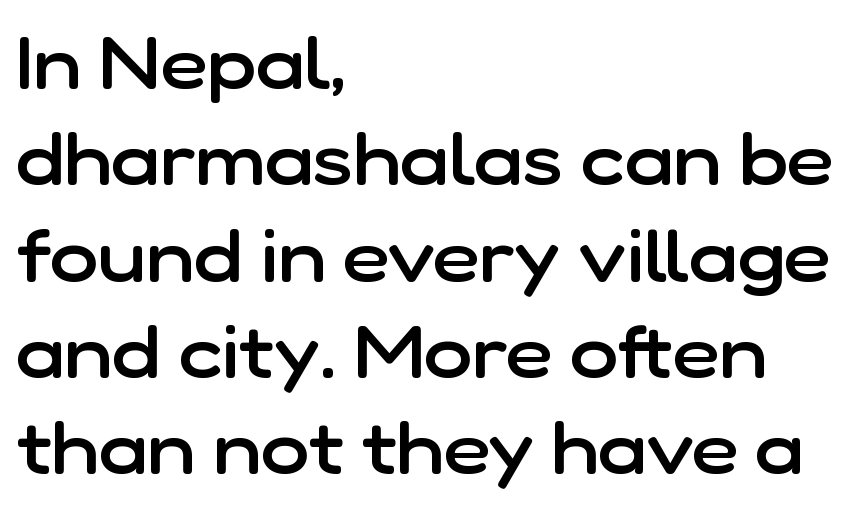
{"serif": "no", "italic": "no", "bold": "semi", "weight": "semibold", "width": "normal", "stroke_contrast": "low", "x_height": "medium", "monospaced": "no", "underline": "no", "align": "left", "line_spacing": "normal", "line_spacing_ratio": 1.32, "letter_spacing": "normal", "letter_spacing_em": 0.0, "glyph_px": 73}
